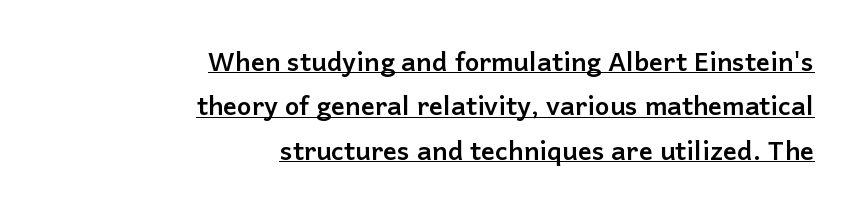
{"italic": "no", "bold": "yes", "underline": "yes", "align": "right", "line_spacing_ratio": 1.71, "letter_spacing": "normal", "letter_spacing_em": 0.0, "glyph_px": 26}
